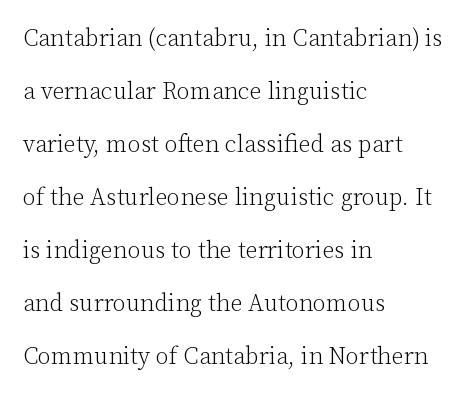
The image shows 24 px text type, upright; set left-aligned, loose line spacing (2.21x), normal letter spacing, not underlined.
